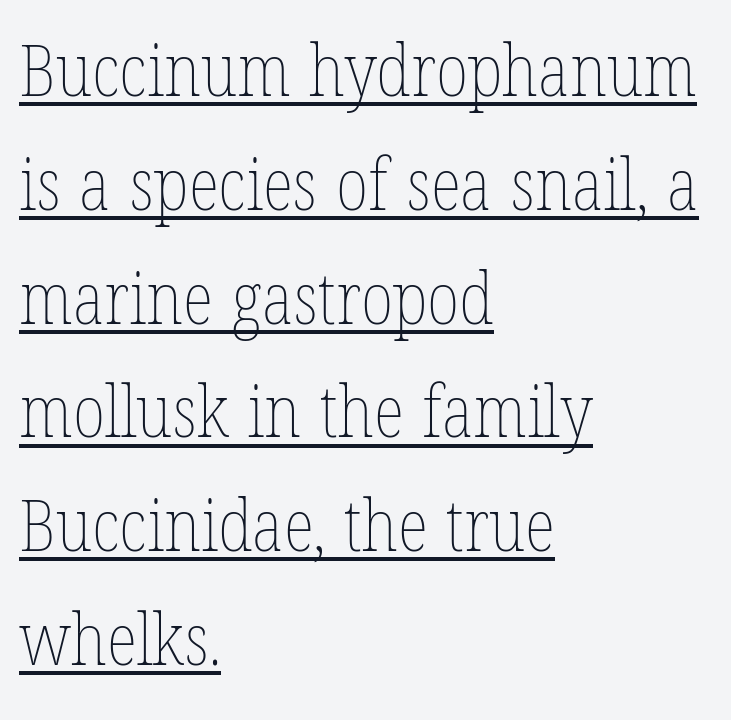
{"italic": "no", "bold": "no", "weight": "thin", "width": "condensed", "stroke_contrast": "low", "x_height": "medium", "monospaced": "no", "underline": "yes", "align": "left", "line_spacing": "normal", "line_spacing_ratio": 1.58, "letter_spacing": "normal", "letter_spacing_em": 0.0, "glyph_px": 72}
